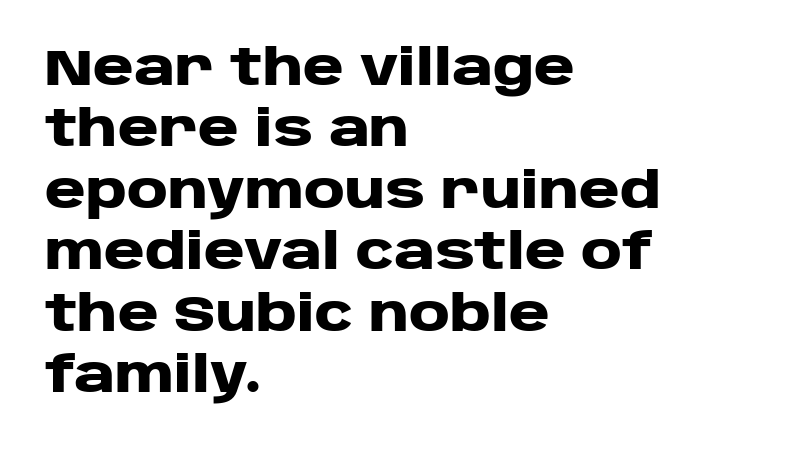
The image shows 50 px heavy, wide sans-serif type, upright; set left-aligned, line spacing 1.23x, normal letter spacing, not underlined; low stroke contrast and a large x-height.
